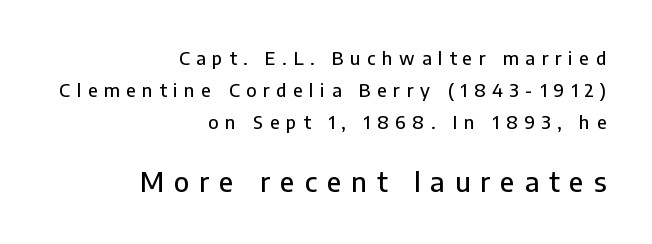
Short and long lines alike share a common ending point at right. These lines have a slow, spaced-out rhythm from letter to letter. Only glyphs here, with clear space below each row. A typesetter would mark this as roman, not italic. Reading top to bottom, the characters get bigger at the block break.
